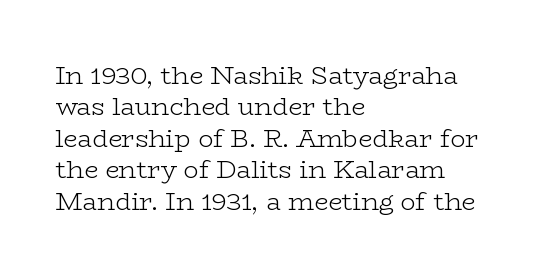
No letter is thick-stroked: the sample isn't bold. This is roman type, the default non-slanted kind. One glance says typical: line gaps are just what's usual. Plain, unruled lines of type. This sample is left-justified, so line endings fall wherever the words run out.
